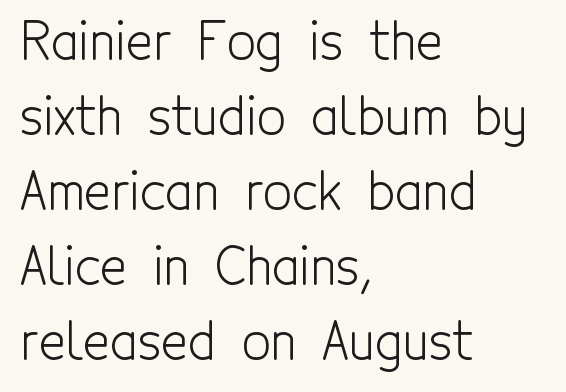
The image shows 51 px light, condensed sans-serif type, upright; set left-aligned, normal line spacing (1.47x), normal letter spacing, not underlined; a medium x-height.
